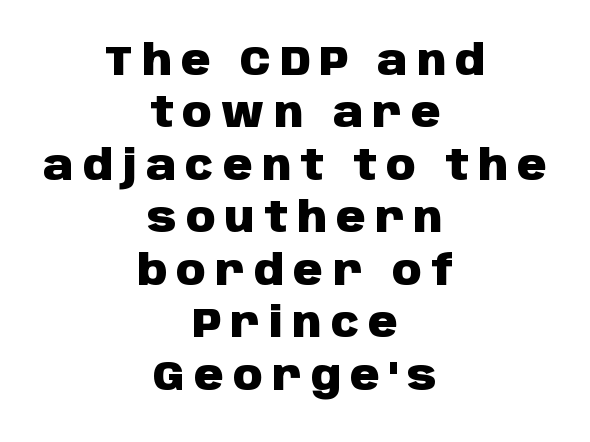
{"serif": "no", "italic": "no", "bold": "yes", "weight": "heavy", "width": "normal", "stroke_contrast": "low", "x_height": "large", "monospaced": "no", "underline": "no", "align": "center", "line_spacing": "normal", "line_spacing_ratio": 1.28, "letter_spacing": "wide", "letter_spacing_em": 0.23, "glyph_px": 41}
